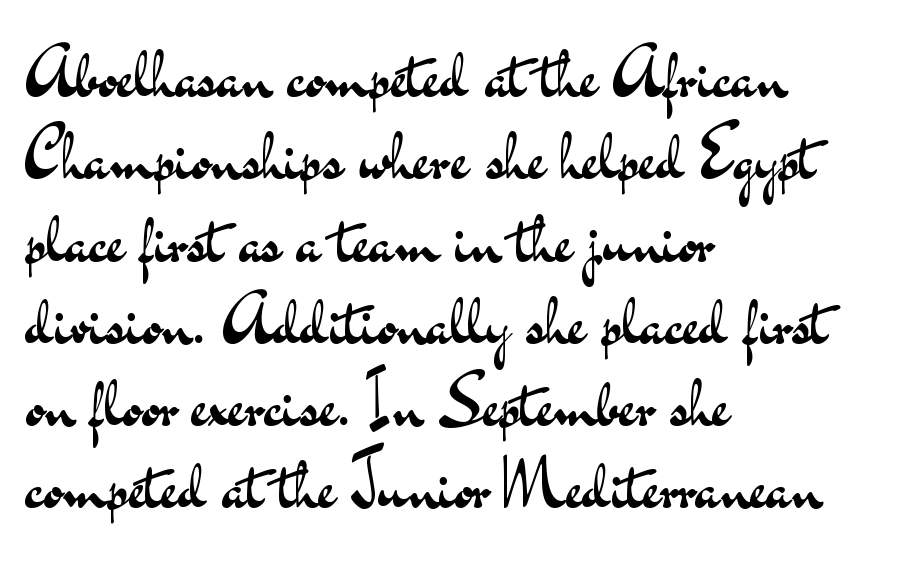
{"serif": "no", "bold": "no", "weight": "regular", "width": "wide", "stroke_contrast": "medium", "x_height": "small", "monospaced": "no", "underline": "no", "align": "left", "line_spacing_ratio": 1.21, "letter_spacing": "normal", "letter_spacing_em": 0.0, "glyph_px": 68}
